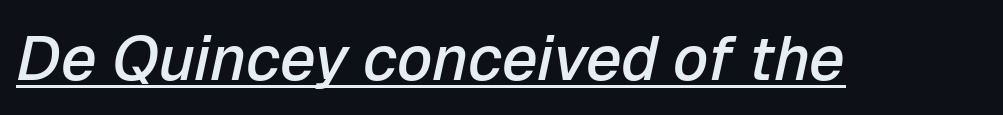
The image shows 63 px semibold type, italic (leaning right); set normal letter spacing, underlined; low stroke contrast and a medium x-height.
